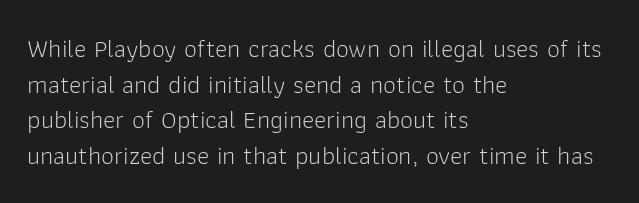
The image shows 26 px text type, upright; set left-aligned, normal line spacing (1.37x), normal letter spacing, not underlined.
